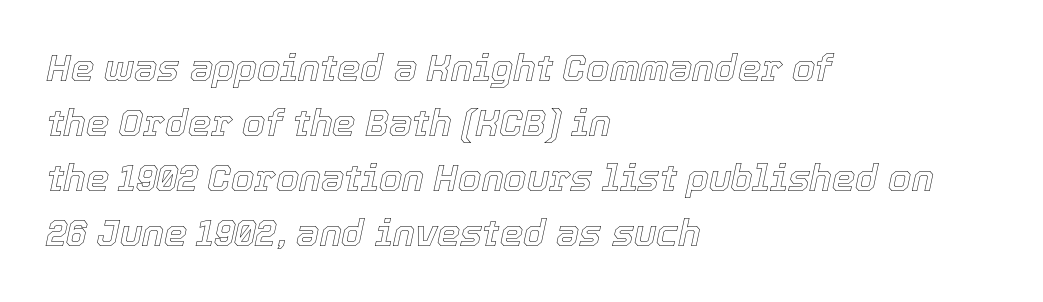
{"italic": "yes", "lean": "right", "slant_degrees": 12, "width": "normal", "x_height": "medium", "monospaced": "no", "underline": "no", "align": "left", "line_spacing": "normal", "line_spacing_ratio": 1.49, "letter_spacing": "normal", "letter_spacing_em": 0.0, "glyph_px": 37}
